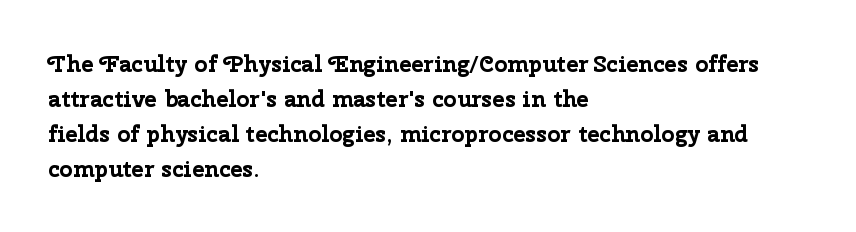
Q: Is the text bold? A: Yes.
Q: Is the text italic (slanted)? A: No, it is upright.
Q: Is the text underlined? A: No.
Q: How is the paragraph aligned? A: Left-aligned.
Q: Is the spacing between letters normal or unusually wide? A: Normal.
Q: Is the spacing between lines tight, normal or loose? A: Normal.
